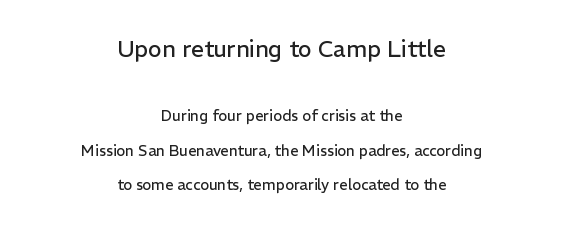
The image shows 23 px text type, upright; set centered, loose line spacing (2.32x), normal letter spacing, not underlined; the first (top) block is 1.53x larger.
